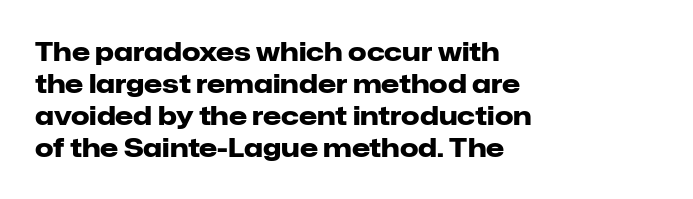
{"italic": "no", "bold": "yes", "underline": "no", "align": "left", "line_spacing_ratio": 1.23, "letter_spacing": "normal", "letter_spacing_em": 0.0, "glyph_px": 26}
